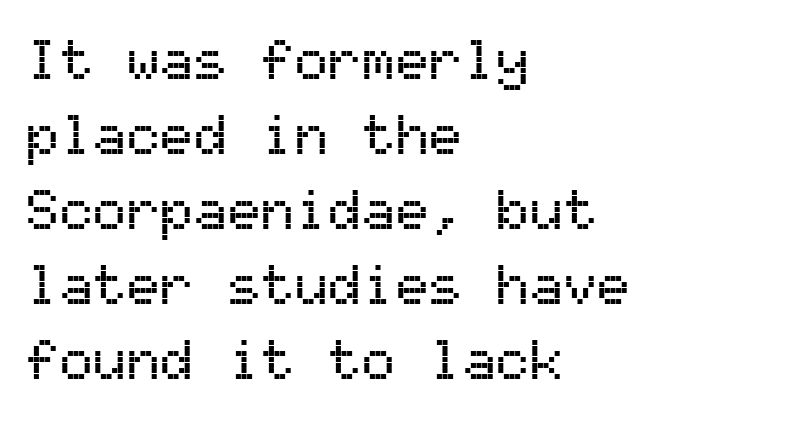
Q: Is the text italic (slanted)? A: No, it is upright.
Q: Is the typeface a serif or a sans-serif typeface? A: Sans-serif.
Q: Is the text underlined? A: No.
Q: How is the paragraph aligned? A: Left-aligned.
Q: Is the spacing between letters normal or unusually wide? A: Normal.
Q: Is the spacing between lines tight, normal or loose? A: Normal.
Q: Width (condensed, normal, or wide)? A: Normal.
Q: Stroke contrast? A: Medium.
Q: x-height? A: Medium.
Q: Monospaced? A: Yes.
